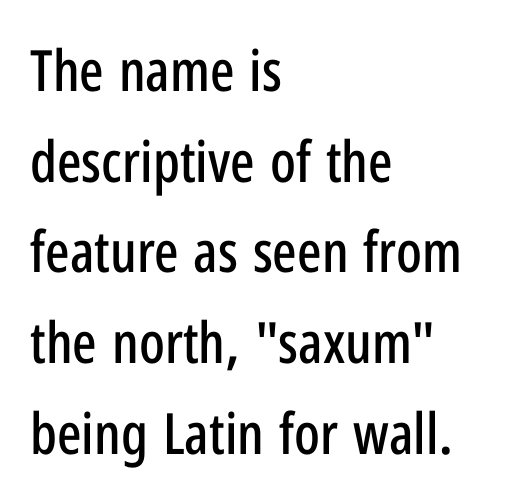
Q: Is the text italic (slanted)? A: No, it is upright.
Q: Is the typeface a serif or a sans-serif typeface? A: Sans-serif.
Q: Is the text underlined? A: No.
Q: How is the paragraph aligned? A: Left-aligned.
Q: Is the spacing between letters normal or unusually wide? A: Normal.
Q: Is the spacing between lines tight, normal or loose? A: Normal.
Q: Width (condensed, normal, or wide)? A: Condensed.
Q: Stroke contrast? A: Low.
Q: x-height? A: Medium.
Q: Monospaced? A: No.
